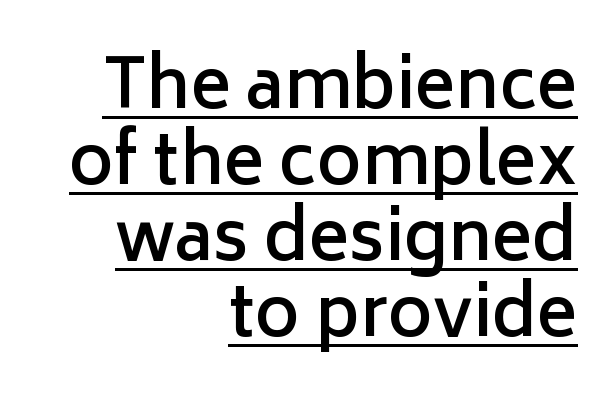
Short note: letters normally spaced. Slightly chunky letters — semibold, I'd say, not full bold. Line ends are locked; line starts wander. The letters stand upright; this is a roman face. This rendering employs a face without finishing strokes, i.e., a sans-serif.
